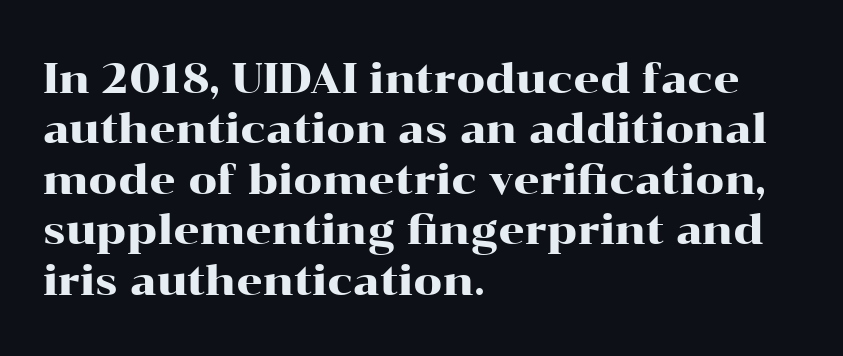
Character widths vary here, with narrow letters taking less room than wide ones. You could call the tracking neutral — neither tight nor loose. Unlike italic type, these characters show no tilt at all. Clear beneath every line of the passage. The passage shown is typeset with a serif family.
